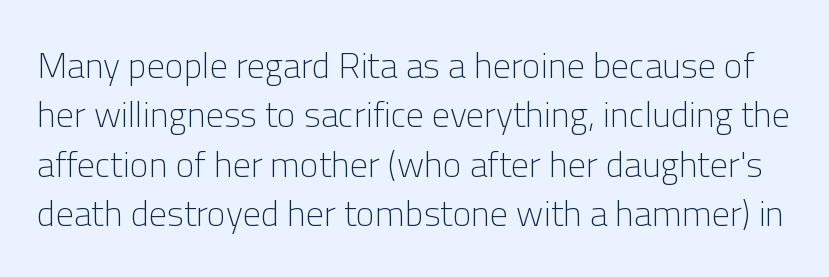
The image shows 36 px light sans-serif type, upright; set normal line spacing (1.37x), normal letter spacing, not underlined; low stroke contrast and a medium x-height.
